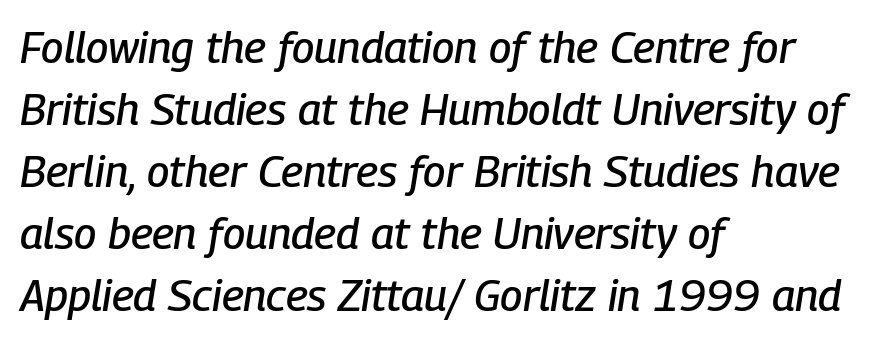
You could not count columns in this text — the font is proportionally spaced. Horizontal alignment here is leftward, the default for most running prose. Vertically, the passage feels balanced, rows spaced as you'd expect. An italicized treatment has been applied to the whole sample. The words here are not underlined. A typesetter would call this zero additional tracking.
